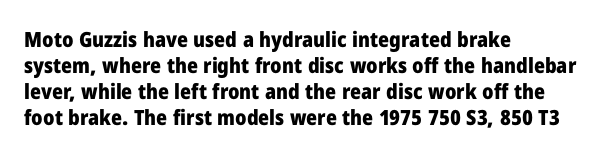
The image shows 21 px bold type, upright; set left-aligned, line spacing 1.24x, normal letter spacing, not underlined.
